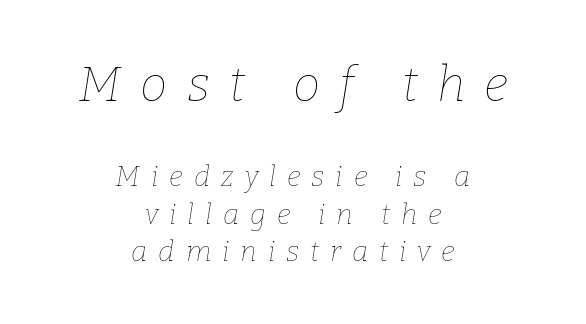
{"italic": "yes", "lean": "right", "slant_degrees": 9, "bold": "no", "weight": "thin", "width": "normal", "stroke_contrast": "low", "x_height": "medium", "monospaced": "no", "underline": "no", "align": "center", "line_spacing": "normal", "line_spacing_ratio": 1.33, "letter_spacing": "wide", "letter_spacing_em": 0.39, "larger_block": "first", "size_ratio": 1.75, "glyph_px": 49}
